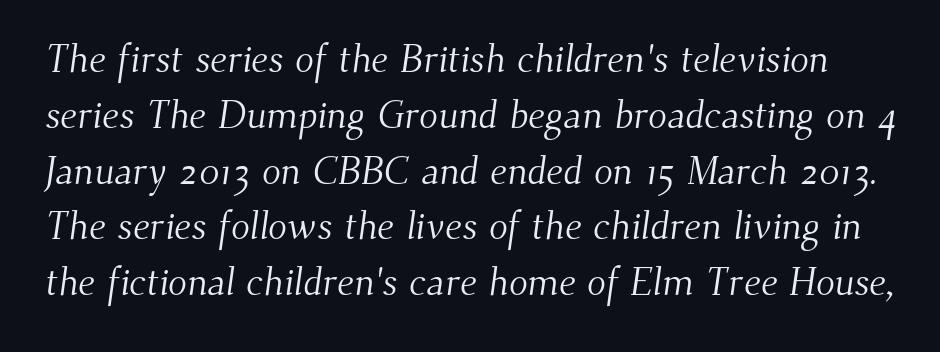
The image shows 39 px light serif type; set normal line spacing (1.43x), normal letter spacing, not underlined; medium stroke contrast and a small x-height.
